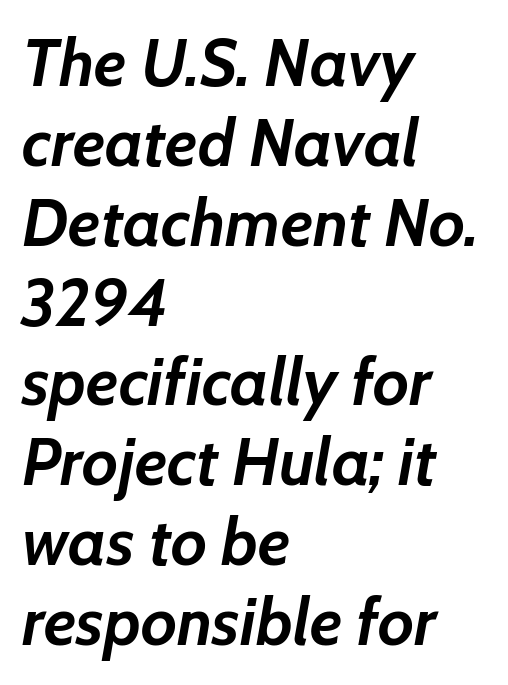
These lines keep a tight, regular rhythm from letter to letter. Anything drawn beneath the words? Only blank space. The glyphs look as if they've been sheared to an angle. This sample has the flowing, uneven cadence of proportional lettering.
